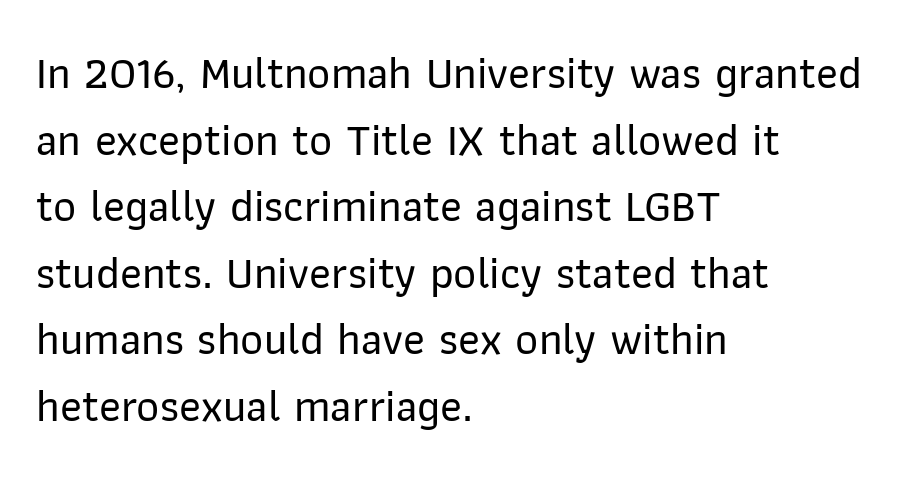
The image shows 45 px sans-serif type, upright; set left-aligned, normal line spacing (1.48x), normal letter spacing, not underlined; low stroke contrast and a medium x-height.
